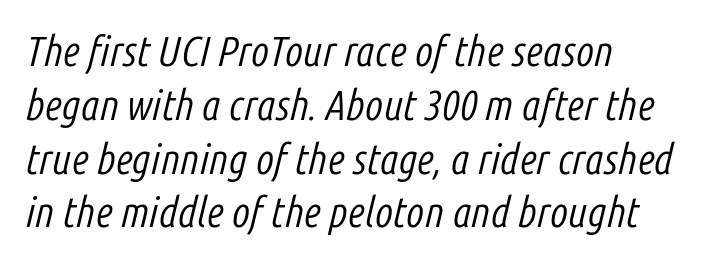
Think of a printed novel: that variable character pitch is what you see here. Leading: standard. The area under the type is left untouched. The line texture is even and compact thanks to regular tracking.
